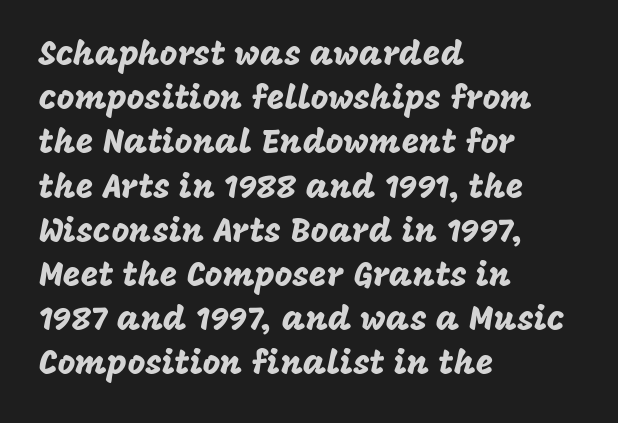
{"serif": "no", "width": "normal", "stroke_contrast": "low", "x_height": "large", "monospaced": "no", "underline": "no", "align": "left", "line_spacing": "normal", "line_spacing_ratio": 1.3, "letter_spacing": "normal", "letter_spacing_em": 0.0, "glyph_px": 34}
